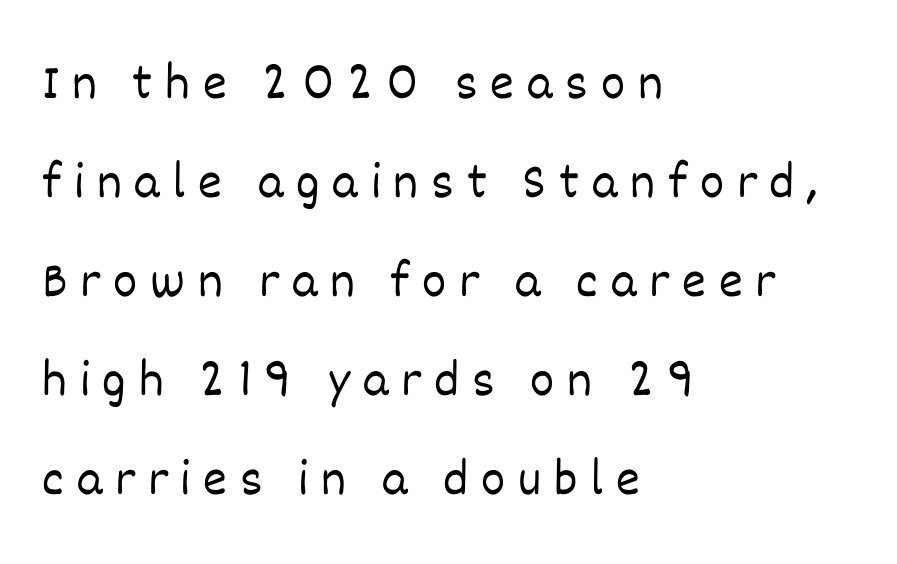
The image shows 51 px light type, upright; set left-aligned, loose line spacing (1.94x), unusually wide letter spacing (+0.25 em), not underlined; low stroke contrast and a large x-height.
